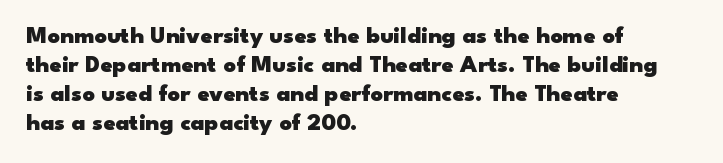
Bold? Absolutely — the strokes are thick and heavy. These lines are set flush left with a ragged right edge. Each row of text sits above clean, open space. There is no visible air inserted between adjacent glyphs. The type sits square on the baseline with zero lean.
